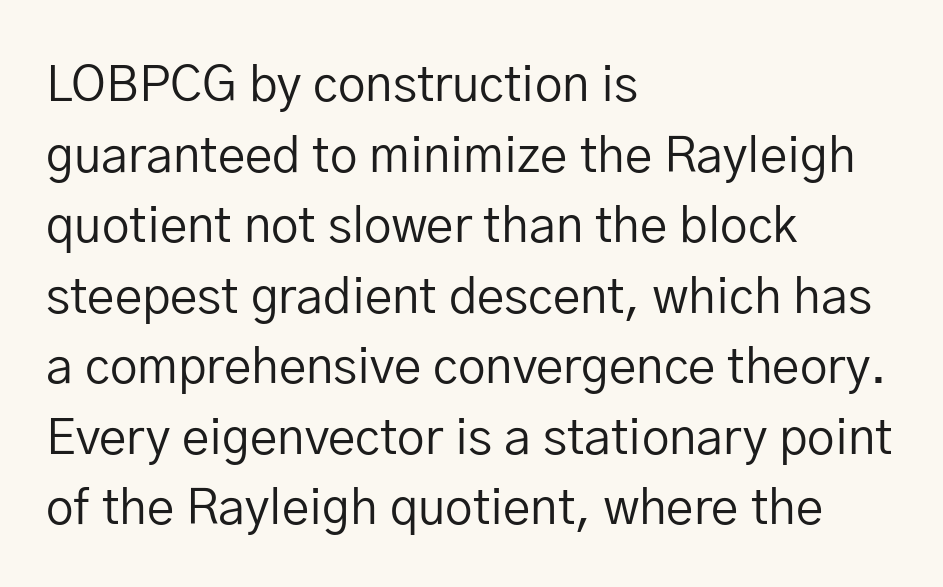
{"serif": "no", "italic": "no", "bold": "no", "weight": "regular", "width": "normal", "stroke_contrast": "low", "x_height": "medium", "monospaced": "no", "underline": "no", "align": "left", "line_spacing": "normal", "line_spacing_ratio": 1.44, "letter_spacing": "normal", "letter_spacing_em": 0.0, "glyph_px": 49}
